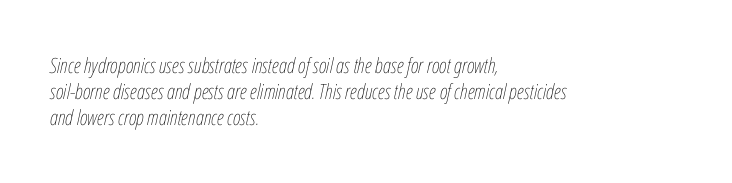
Q: Is the text bold? A: No.
Q: Is the text italic (slanted)? A: Yes, it leans right by about 12 degrees.
Q: Is the text underlined? A: No.
Q: How is the paragraph aligned? A: Left-aligned.
Q: Is the spacing between letters normal or unusually wide? A: Normal.
Q: Is the spacing between lines tight, normal or loose? A: Normal.
